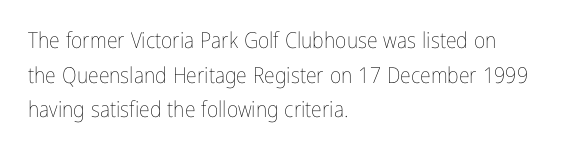
{"italic": "no", "bold": "no", "underline": "no", "align": "left", "line_spacing": "normal", "line_spacing_ratio": 1.57, "letter_spacing": "normal", "letter_spacing_em": 0.0, "glyph_px": 22}
